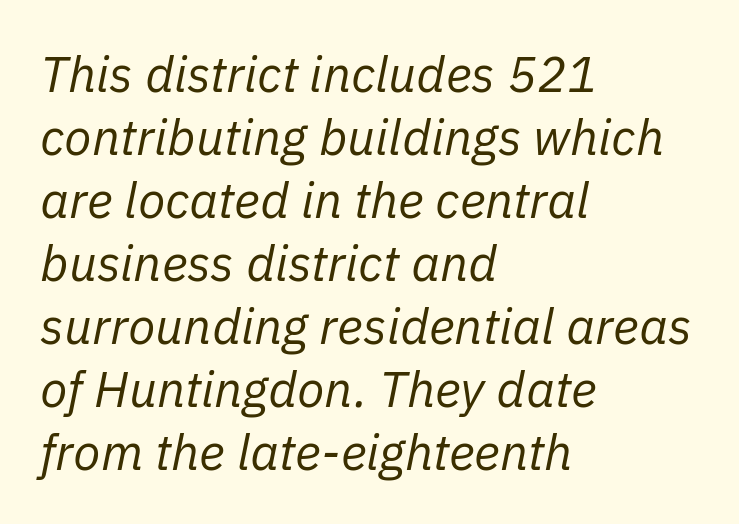
The image shows 50 px regular-weight type, italic (leaning right); set left-aligned, normal line spacing (1.26x), normal letter spacing, not underlined; low stroke contrast and a medium x-height.
